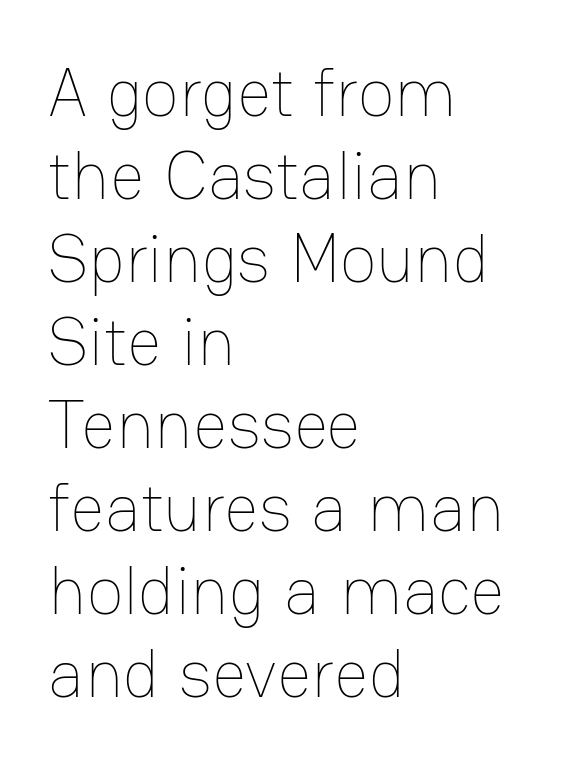
The image shows 68 px thin type, upright; set left-aligned, line spacing 1.22x, normal letter spacing, not underlined; low stroke contrast and a medium x-height.
